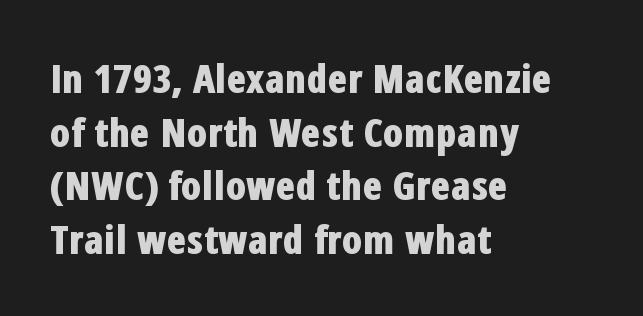
{"serif": "no", "italic": "no", "bold": "yes", "weight": "bold", "width": "condensed", "stroke_contrast": "low", "x_height": "medium", "monospaced": "no", "underline": "no", "align": "left", "line_spacing": "normal", "line_spacing_ratio": 1.34, "letter_spacing": "normal", "letter_spacing_em": 0.0, "glyph_px": 40}
